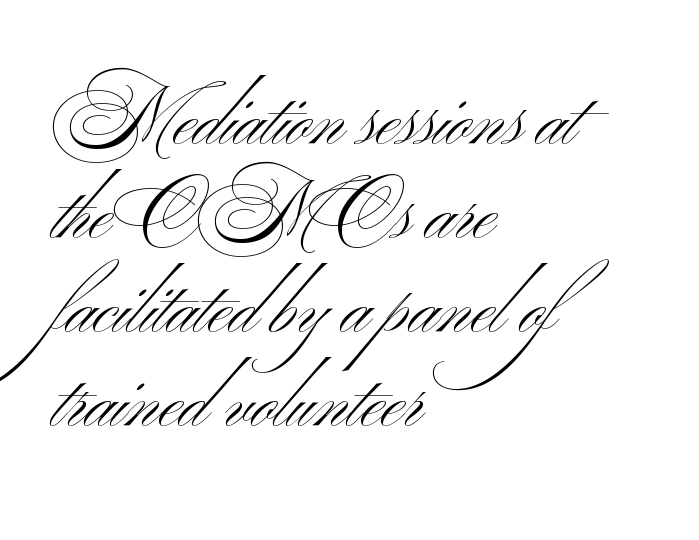
The image shows 77 px light, wide sans-serif type; set left-aligned, line spacing 1.22x, normal letter spacing, not underlined; medium stroke contrast and a small x-height.
